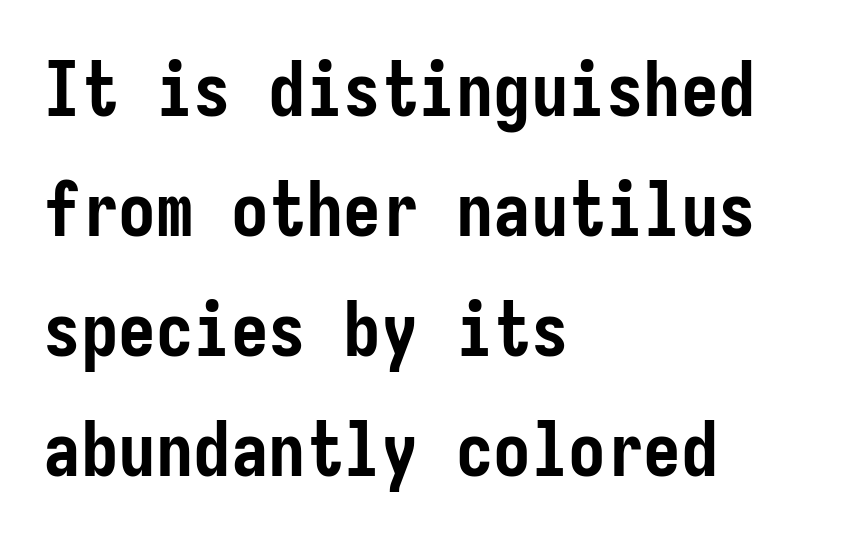
Q: Is the text bold? A: Yes.
Q: Is the text italic (slanted)? A: No, it is upright.
Q: Is the typeface a serif or a sans-serif typeface? A: Sans-serif.
Q: Is the text underlined? A: No.
Q: How is the paragraph aligned? A: Left-aligned.
Q: Is the spacing between letters normal or unusually wide? A: Normal.
Q: Is the spacing between lines tight, normal or loose? A: Normal.
Q: Width (condensed, normal, or wide)? A: Condensed.
Q: Stroke contrast? A: Low.
Q: x-height? A: Medium.
